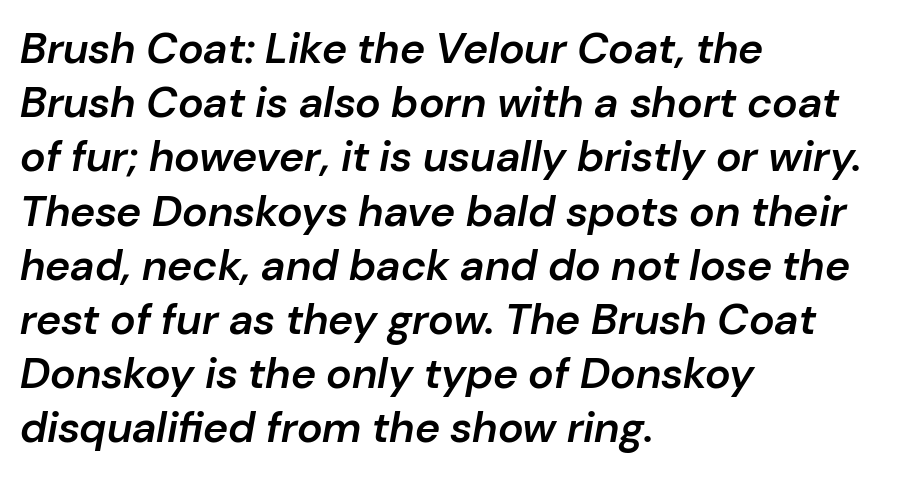
{"italic": "yes", "lean": "right", "slant_degrees": 10, "bold": "semi", "weight": "semibold", "width": "normal", "stroke_contrast": "low", "x_height": "medium", "monospaced": "no", "underline": "no", "align": "left", "line_spacing": "normal", "line_spacing_ratio": 1.26, "letter_spacing": "normal", "letter_spacing_em": 0.0, "glyph_px": 43}
